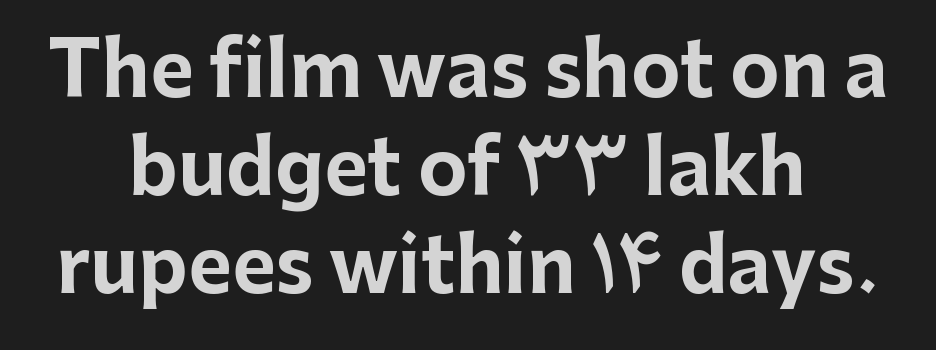
Q: Is the text bold? A: Yes.
Q: Is the text italic (slanted)? A: No, it is upright.
Q: Is the typeface a serif or a sans-serif typeface? A: Sans-serif.
Q: Is the text underlined? A: No.
Q: How is the paragraph aligned? A: Centered.
Q: Is the spacing between letters normal or unusually wide? A: Normal.
Q: Is the spacing between lines tight, normal or loose? A: Normal.
Q: Width (condensed, normal, or wide)? A: Normal.
Q: Stroke contrast? A: Low.
Q: x-height? A: Medium.
Q: Monospaced? A: No.
